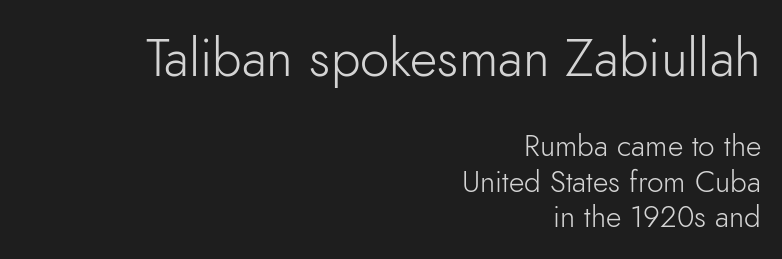
{"serif": "no", "italic": "no", "bold": "no", "weight": "light", "width": "normal", "stroke_contrast": "low", "x_height": "small", "monospaced": "no", "underline": "no", "align": "right", "line_spacing_ratio": 1.17, "letter_spacing": "normal", "letter_spacing_em": 0.0, "larger_block": "first", "size_ratio": 1.77, "glyph_px": 53}
